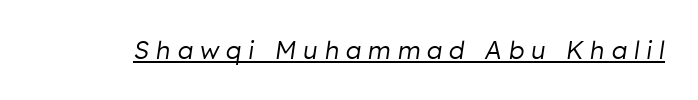
Quick note: underline on. Nothing heavy about these letters — not bold at all. If you drew a line through each stem, it would be angled. Look at the tracking — it's clearly loosened, letters drifting apart.
